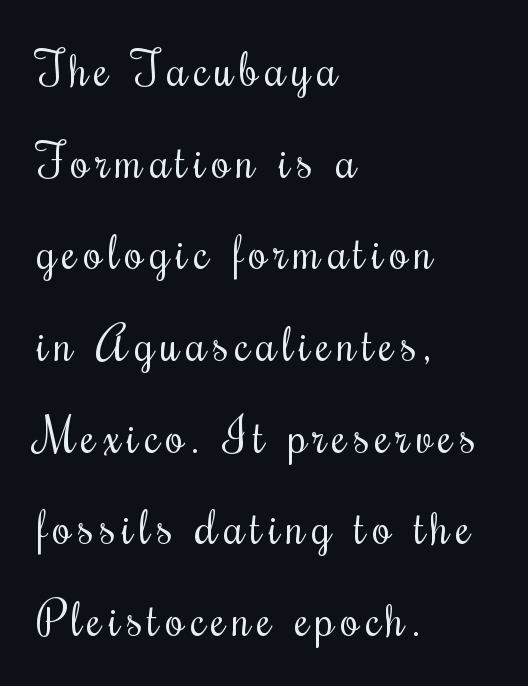
Q: Is the text bold? A: No.
Q: Is the text italic (slanted)? A: Yes.
Q: Is the text underlined? A: No.
Q: How is the paragraph aligned? A: Left-aligned.
Q: Is the spacing between lines tight, normal or loose? A: Loose.
Q: Width (condensed, normal, or wide)? A: Condensed.
Q: Stroke contrast? A: Medium.
Q: x-height? A: Small.
Q: Monospaced? A: No.
